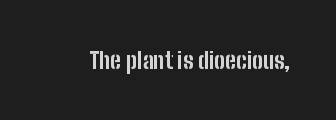
{"italic": "no", "bold": "yes", "underline": "no", "letter_spacing": "normal", "letter_spacing_em": 0.0, "glyph_px": 23}
